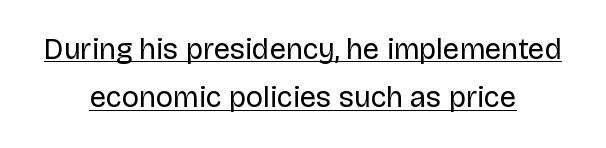
The face used here is proportionally spaced, like ordinary book or web type. No chunkiness to these letters — they're not bold. The whitespace from short lines is split evenly between both sides. Compared with undecorated copy, this sample adds a rule below the words.
